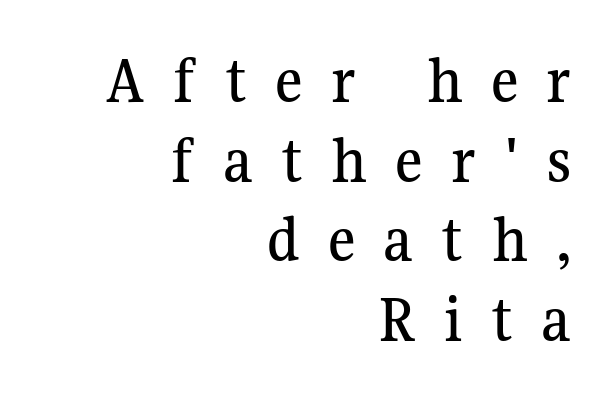
Q: Is the text italic (slanted)? A: No, it is upright.
Q: Is the typeface a serif or a sans-serif typeface? A: Serif.
Q: Is the text underlined? A: No.
Q: How is the paragraph aligned? A: Right-aligned.
Q: Is the spacing between letters normal or unusually wide? A: Unusually wide.
Q: Width (condensed, normal, or wide)? A: Normal.
Q: Stroke contrast? A: Medium.
Q: x-height? A: Medium.
Q: Monospaced? A: No.
